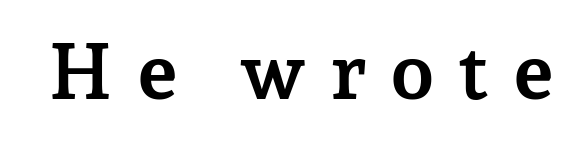
{"serif": "yes", "italic": "no", "bold": "yes", "weight": "semibold", "width": "normal", "stroke_contrast": "low", "x_height": "medium", "monospaced": "no", "underline": "no", "letter_spacing": "wide", "letter_spacing_em": 0.29, "glyph_px": 79}
